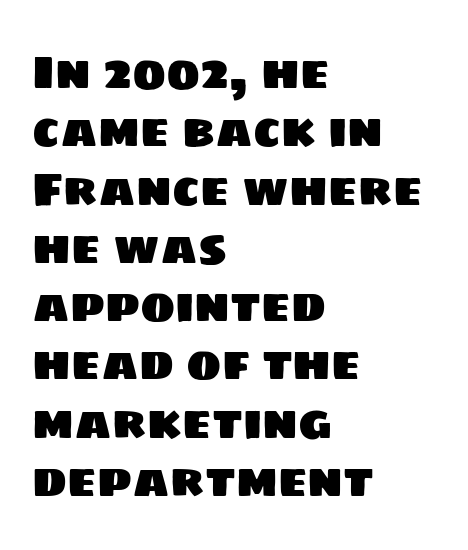
The image shows 47 px sans-serif type; set left-aligned, line spacing 1.24x, normal letter spacing, not underlined; low stroke contrast and a large x-height.
